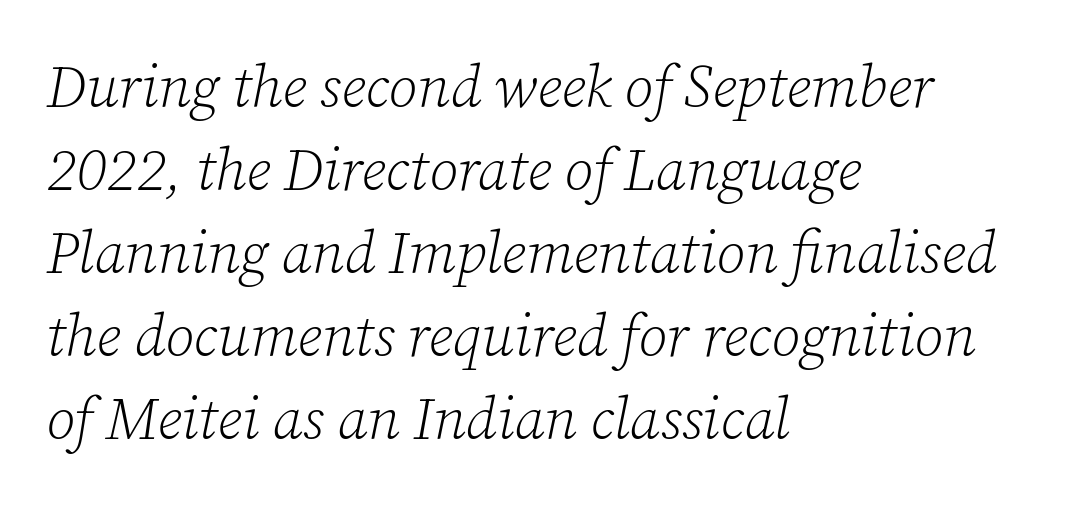
{"serif": "yes", "italic": "yes", "lean": "right", "slant_degrees": 12, "bold": "no", "weight": "light", "width": "normal", "stroke_contrast": "low", "x_height": "medium", "monospaced": "no", "underline": "no", "align": "left", "line_spacing": "normal", "line_spacing_ratio": 1.43, "letter_spacing": "normal", "letter_spacing_em": 0.0, "glyph_px": 58}
